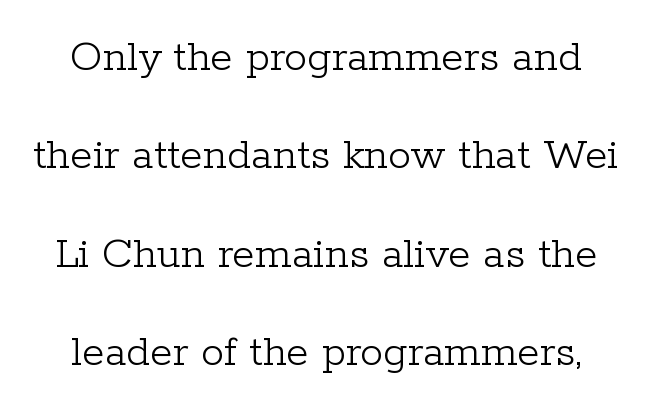
Q: Is the text bold? A: No.
Q: Is the text italic (slanted)? A: No, it is upright.
Q: Is the typeface a serif or a sans-serif typeface? A: Serif.
Q: Is the text underlined? A: No.
Q: Is the spacing between letters normal or unusually wide? A: Normal.
Q: Is the spacing between lines tight, normal or loose? A: Loose.
Q: Width (condensed, normal, or wide)? A: Normal.
Q: Stroke contrast? A: Low.
Q: x-height? A: Medium.
Q: Monospaced? A: No.
